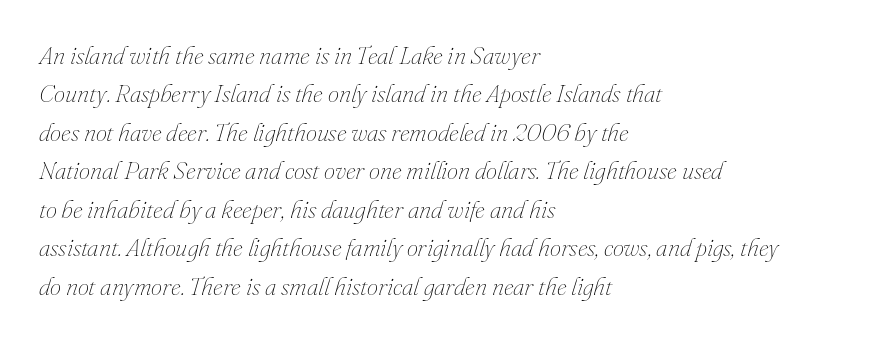
The image shows 25 px text type, italic (leaning right); set left-aligned, normal line spacing (1.54x), normal letter spacing, not underlined.
